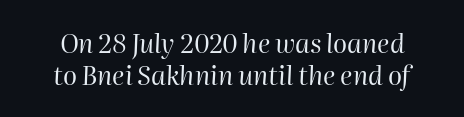
The image shows 26 px text type, italic (leaning right); set line spacing 1.24x, normal letter spacing, not underlined.
